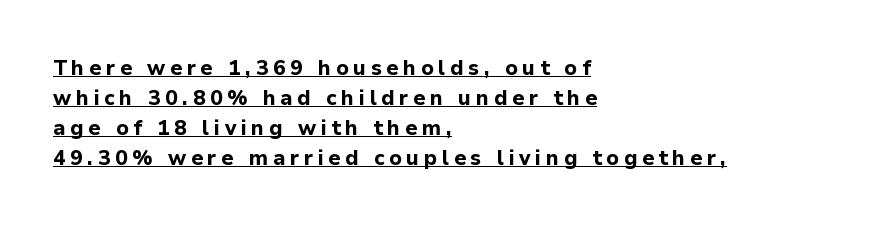
Q: Is the text bold? A: Yes.
Q: Is the text italic (slanted)? A: No, it is upright.
Q: Is the text underlined? A: Yes.
Q: How is the paragraph aligned? A: Left-aligned.
Q: Is the spacing between letters normal or unusually wide? A: Unusually wide.
Q: Is the spacing between lines tight, normal or loose? A: Normal.
